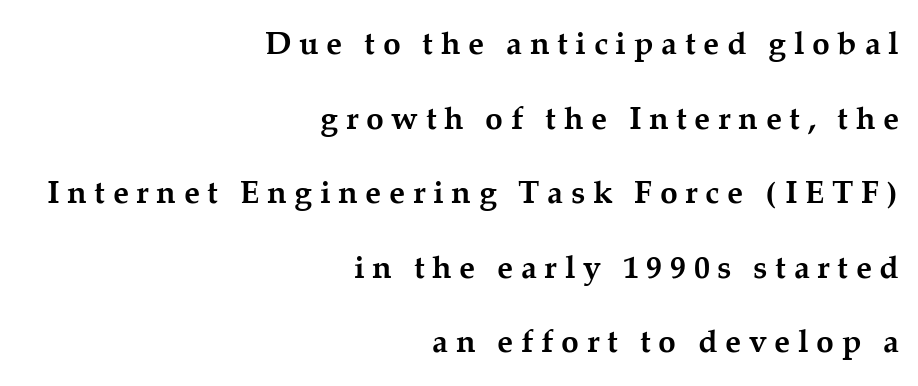
{"serif": "yes", "italic": "no", "bold": "yes", "weight": "semibold", "width": "normal", "stroke_contrast": "medium", "x_height": "medium", "monospaced": "no", "underline": "no", "align": "right", "line_spacing": "loose", "line_spacing_ratio": 2.33, "letter_spacing": "wide", "letter_spacing_em": 0.24, "glyph_px": 32}
